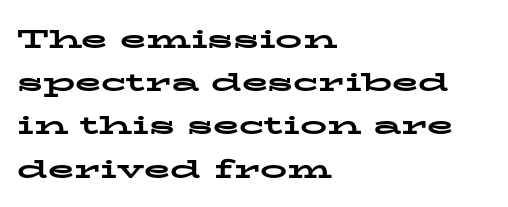
The image shows 27 px bold type, upright; set left-aligned, normal line spacing (1.6x), normal letter spacing, not underlined.
